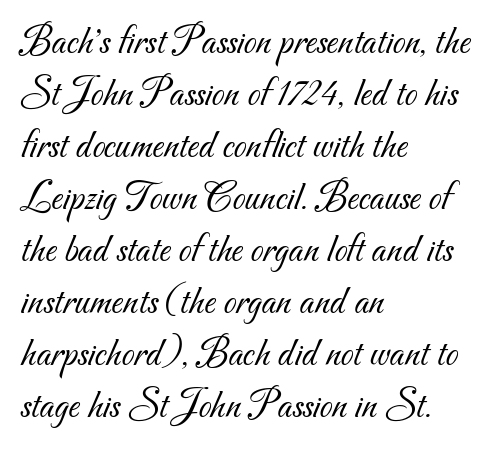
The image shows 41 px light sans-serif type; set left-aligned, normal line spacing (1.27x), normal letter spacing, not underlined; medium stroke contrast and a small x-height.
